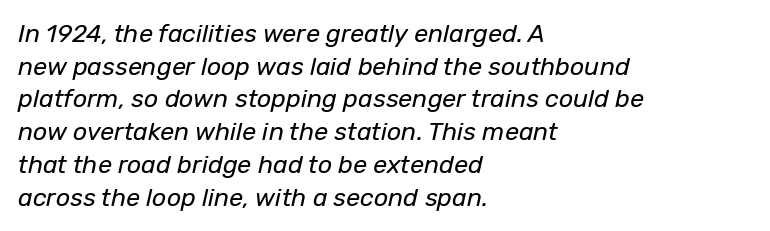
Q: Is the text bold? A: No.
Q: Is the text italic (slanted)? A: Yes, it leans right by about 12 degrees.
Q: Is the text underlined? A: No.
Q: How is the paragraph aligned? A: Left-aligned.
Q: Is the spacing between letters normal or unusually wide? A: Normal.
Q: Is the spacing between lines tight, normal or loose? A: Normal.
